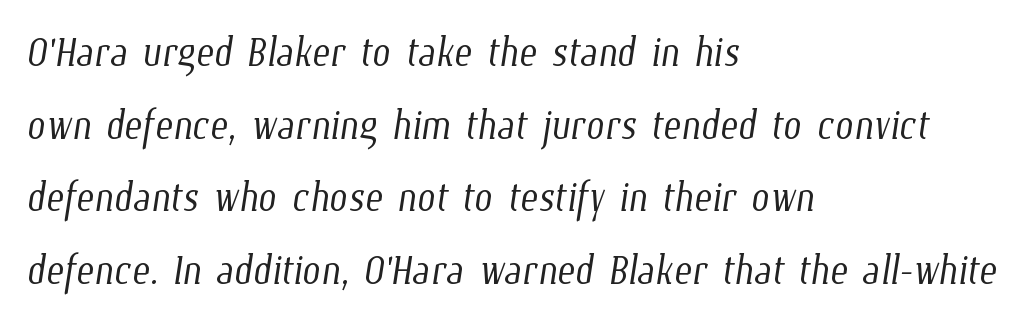
Q: Is the text bold? A: No.
Q: Is the text underlined? A: No.
Q: How is the paragraph aligned? A: Left-aligned.
Q: Is the spacing between letters normal or unusually wide? A: Normal.
Q: Is the spacing between lines tight, normal or loose? A: Normal.
Q: Width (condensed, normal, or wide)? A: Condensed.
Q: Stroke contrast? A: Low.
Q: x-height? A: Medium.
Q: Monospaced? A: No.
